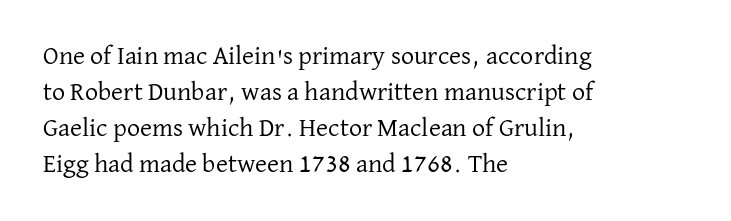
Q: Is the text bold? A: No.
Q: Is the text italic (slanted)? A: No, it is upright.
Q: Is the text underlined? A: No.
Q: How is the paragraph aligned? A: Left-aligned.
Q: Is the spacing between letters normal or unusually wide? A: Normal.
Q: Is the spacing between lines tight, normal or loose? A: Normal.
